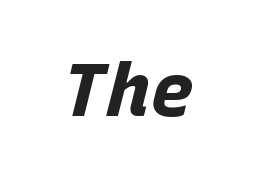
The image shows 74 px bold type, italic (leaning right), monospaced; set normal letter spacing, not underlined; low stroke contrast and a large x-height.
